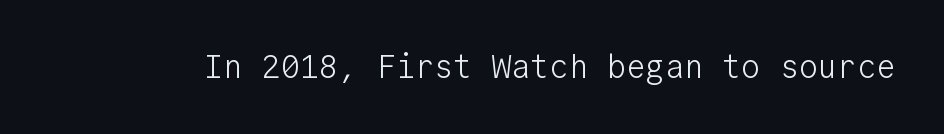
The strokes are not fattened; the text isn't bold. This rendering features lettering with no underline. What stands out about the letter spacing? Nothing — it is the standard amount. Fixed-width glyphs throughout — classic coding-font behaviour.
